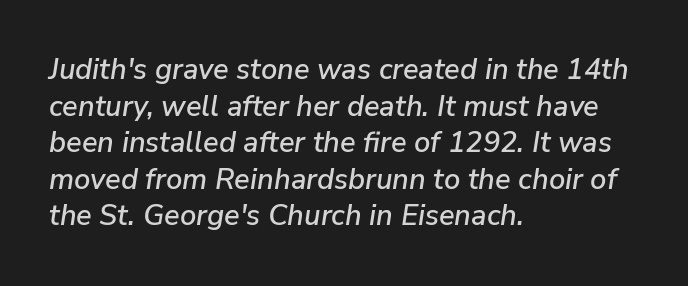
{"italic": "yes", "lean": "right", "slant_degrees": 9, "width": "normal", "stroke_contrast": "low", "x_height": "medium", "monospaced": "no", "underline": "no", "align": "left", "line_spacing": "normal", "line_spacing_ratio": 1.26, "letter_spacing": "normal", "letter_spacing_em": 0.0, "glyph_px": 29}
